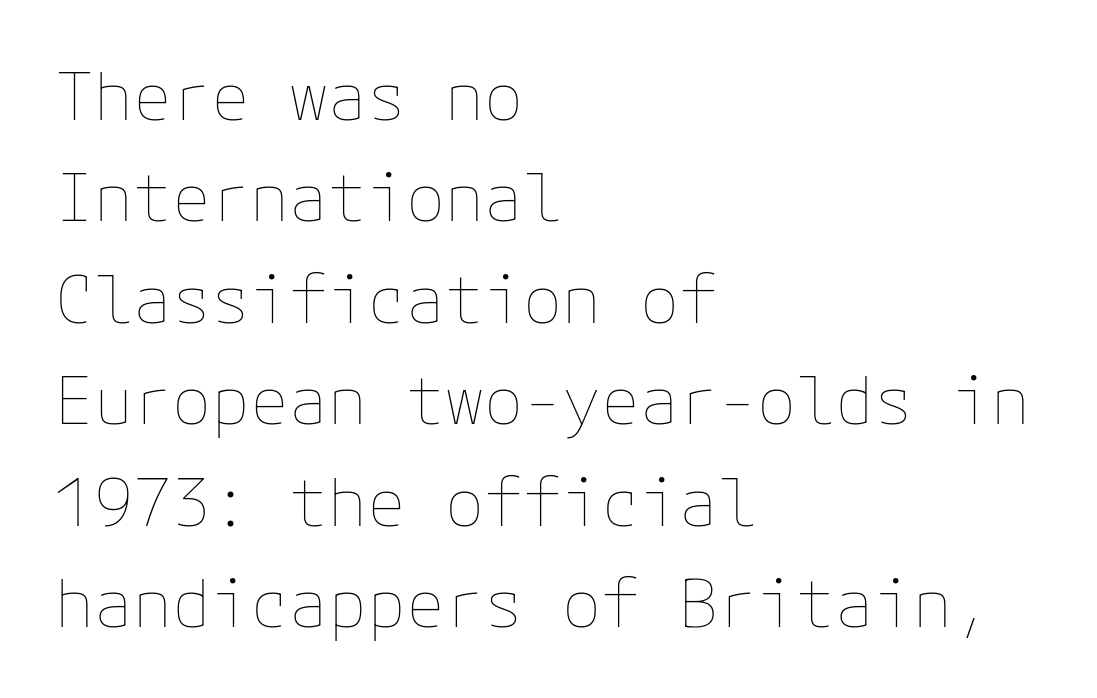
The foot of each line stays bare and open. Look at the tracking — it's just the regular setting, nothing added. Nope, not italic — everything's standing straight. Is there much room between lines? A standard amount, neither cramped nor airy.
